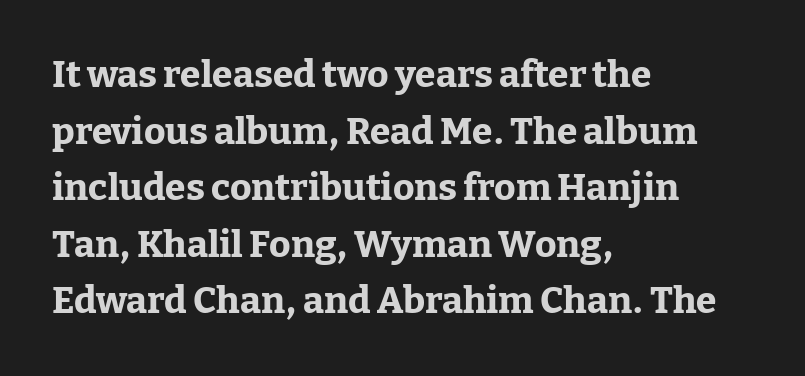
The image shows 37 px bold serif type, upright; set left-aligned, normal line spacing (1.53x), normal letter spacing, not underlined; low stroke contrast and a medium x-height.
